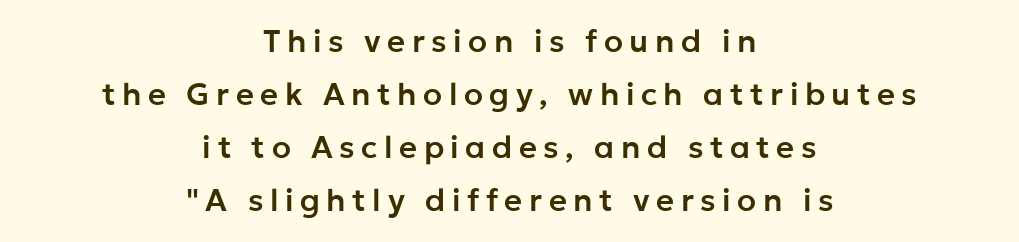
{"serif": "no", "italic": "no", "width": "normal", "stroke_contrast": "low", "x_height": "medium", "monospaced": "no", "underline": "no", "align": "center", "line_spacing_ratio": 1.71, "letter_spacing": "wide", "letter_spacing_em": 0.21, "glyph_px": 31}
